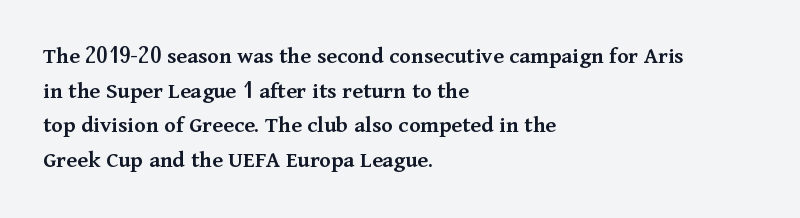
{"italic": "no", "bold": "semi", "underline": "no", "align": "left", "line_spacing": "normal", "line_spacing_ratio": 1.44, "letter_spacing": "normal", "letter_spacing_em": 0.0, "glyph_px": 24}
